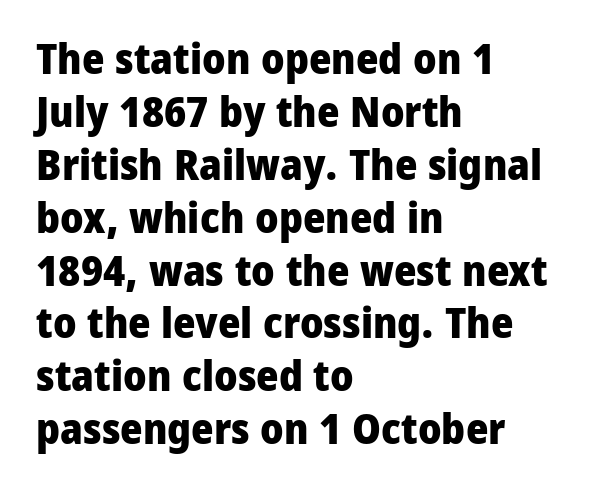
Strong, thick strokes mark this as bold type. The letters sit at their default tracking, neither squeezed nor spread. This sample uses an upright cut, with every glyph sitting square on the baseline. Proportional: the letters do not fall into vertical columns. Check where the strokes stop: nothing finishes them off — pure sans.
